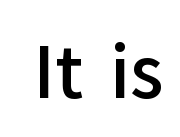
The designer went with a sans here, leaving each stem footless. The specimen reads as upright at a glance. Look at the tracking — it's just the regular setting, nothing added. You could not count columns in this text — the font is proportionally spaced.
